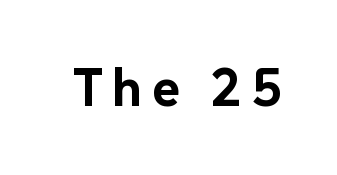
Q: Is the text bold? A: Yes.
Q: Is the text italic (slanted)? A: No, it is upright.
Q: Is the typeface a serif or a sans-serif typeface? A: Sans-serif.
Q: Is the text underlined? A: No.
Q: Width (condensed, normal, or wide)? A: Normal.
Q: Stroke contrast? A: Low.
Q: x-height? A: Medium.
Q: Monospaced? A: No.
